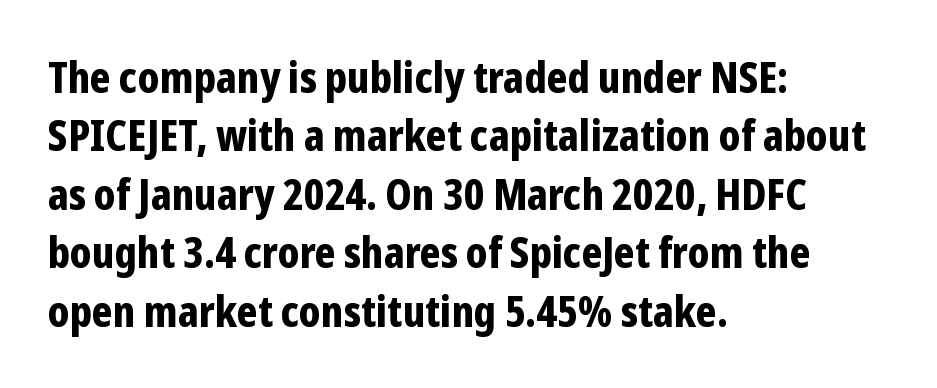
The image shows 42 px bold, condensed sans-serif type, upright; set left-aligned, normal line spacing (1.39x), normal letter spacing, not underlined; low stroke contrast and a medium x-height.
